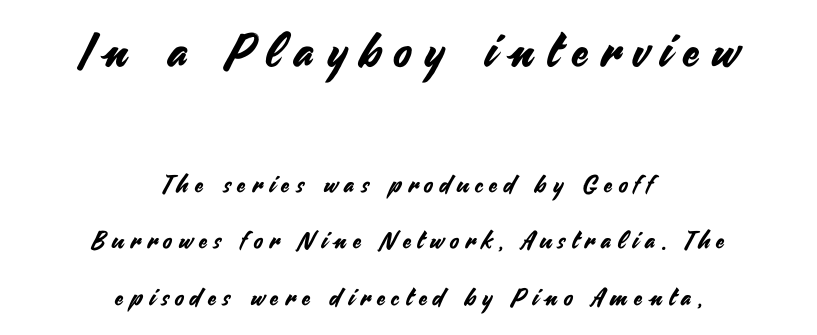
{"serif": "no", "width": "normal", "stroke_contrast": "medium", "x_height": "small", "monospaced": "no", "underline": "no", "align": "center", "line_spacing": "loose", "line_spacing_ratio": 2.36, "letter_spacing": "wide", "letter_spacing_em": 0.28, "larger_block": "first", "size_ratio": 1.96, "glyph_px": 47}
